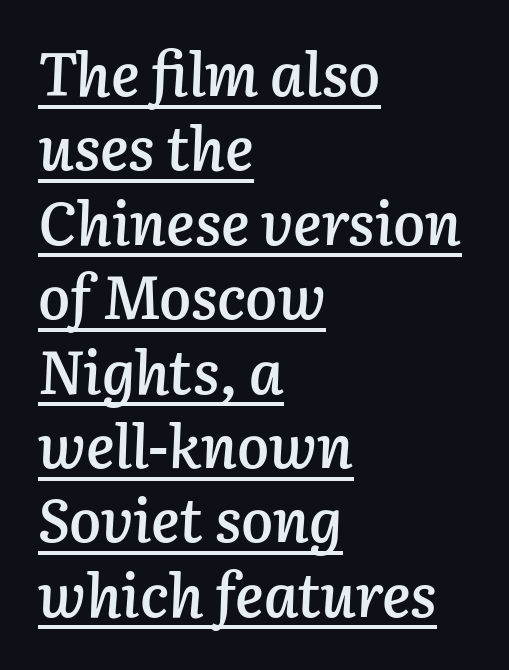
{"italic": "yes", "lean": "right", "slant_degrees": 3, "bold": "semi", "weight": "semibold", "width": "normal", "stroke_contrast": "low", "x_height": "medium", "monospaced": "no", "underline": "yes", "align": "left", "line_spacing_ratio": 1.24, "letter_spacing": "normal", "letter_spacing_em": 0.0, "glyph_px": 60}
